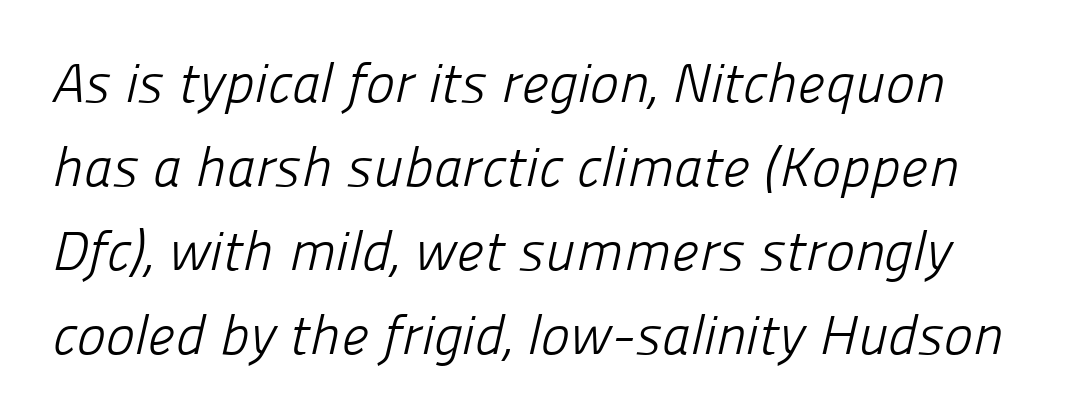
Q: Is the text bold? A: No.
Q: Is the typeface a serif or a sans-serif typeface? A: Sans-serif.
Q: Is the text underlined? A: No.
Q: Is the spacing between letters normal or unusually wide? A: Normal.
Q: Is the spacing between lines tight, normal or loose? A: Normal.
Q: Width (condensed, normal, or wide)? A: Normal.
Q: Stroke contrast? A: Low.
Q: x-height? A: Medium.
Q: Monospaced? A: No.
